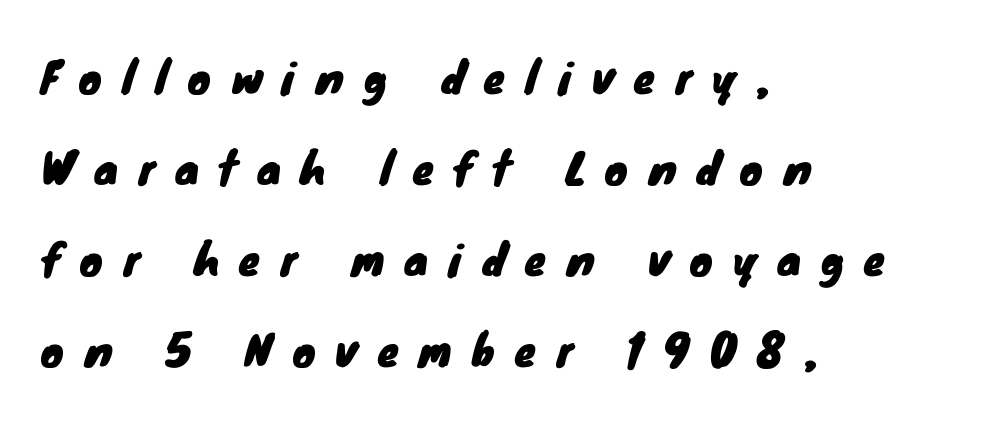
The image shows 43 px sans-serif type; set left-aligned, loose line spacing (2.12x), unusually wide letter spacing (+0.47 em), not underlined; low stroke contrast and a small x-height.
